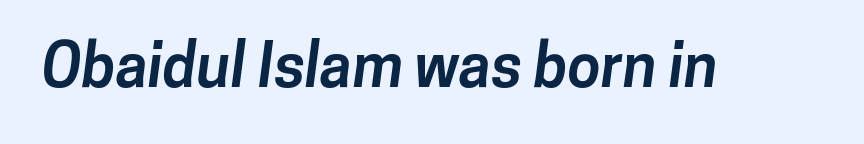
The image shows 60 px bold sans-serif type; set normal letter spacing, not underlined; low stroke contrast and a medium x-height.
